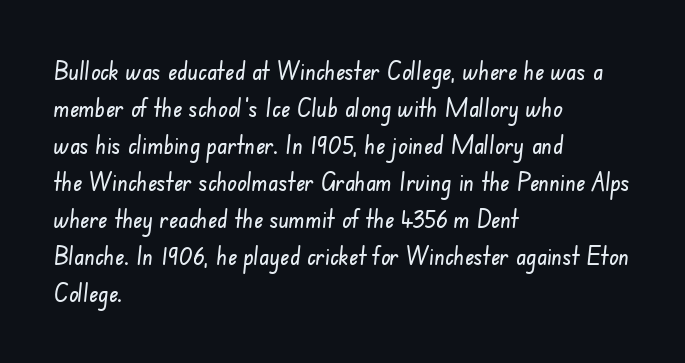
The specimen omits any rule beneath the text block's lines. Compared with typical body copy, the letter spacing here is the same. Compared with a centered layout, this one pins lines to the left instead. The rendering uses a moderate line-height, typical for paragraphs.
